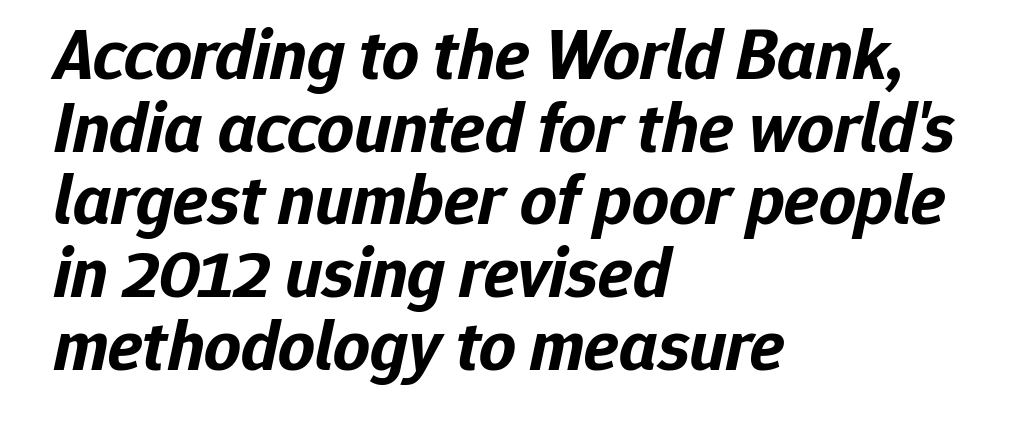
{"italic": "yes", "lean": "right", "slant_degrees": 12, "bold": "yes", "weight": "bold", "width": "normal", "stroke_contrast": "low", "x_height": "medium", "monospaced": "no", "underline": "no", "align": "left", "line_spacing": "tight", "line_spacing_ratio": 1.01, "letter_spacing": "normal", "letter_spacing_em": 0.0, "glyph_px": 72}
